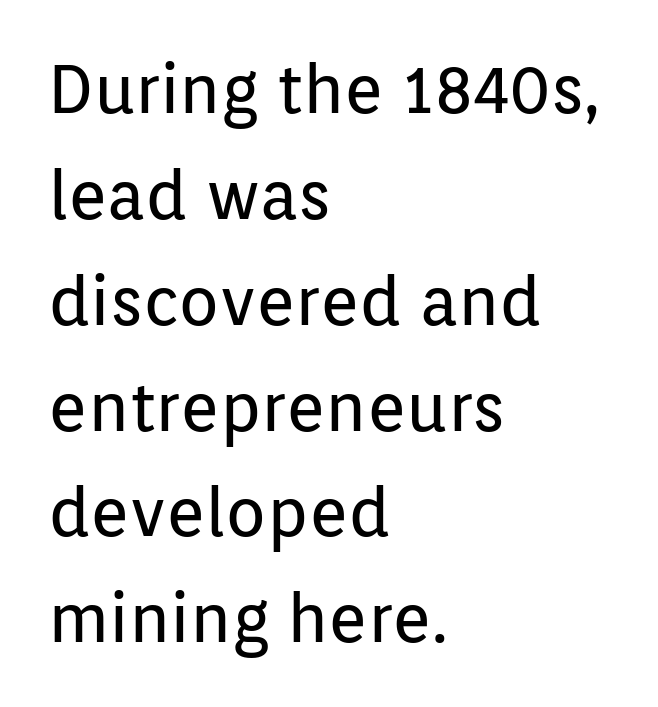
The lettering holds an erect, upright posture throughout. Whoever set this chose a conventional vertical rhythm. Line beginnings align vertically; line endings do not. The weight would be labelled regular, book, light, or lighter still.
